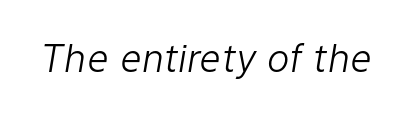
{"italic": "yes", "lean": "right", "slant_degrees": 9, "bold": "no", "weight": "light", "width": "normal", "stroke_contrast": "low", "x_height": "medium", "monospaced": "no", "underline": "no", "letter_spacing": "normal", "letter_spacing_em": 0.0, "glyph_px": 38}
